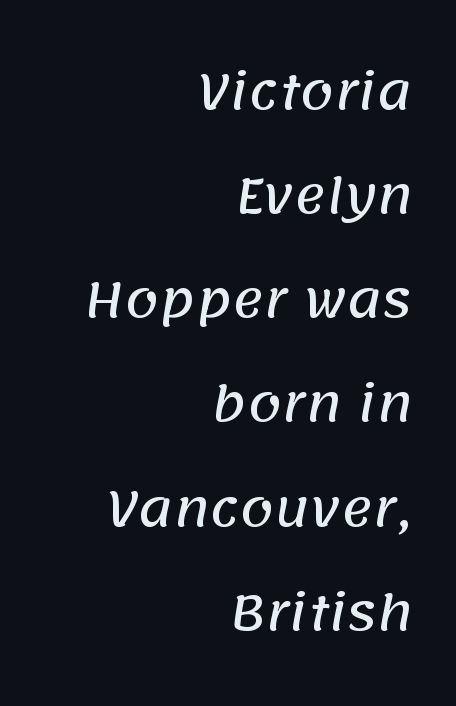
{"serif": "no", "width": "normal", "stroke_contrast": "low", "x_height": "large", "monospaced": "no", "underline": "no", "align": "right", "line_spacing": "loose", "line_spacing_ratio": 2.17, "letter_spacing": "normal", "letter_spacing_em": 0.0, "glyph_px": 48}
